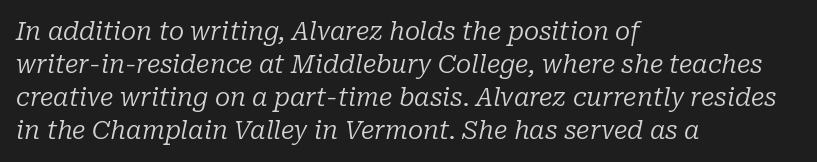
The image shows 25 px text type, italic (leaning right); set left-aligned, normal line spacing (1.32x), normal letter spacing, not underlined.
